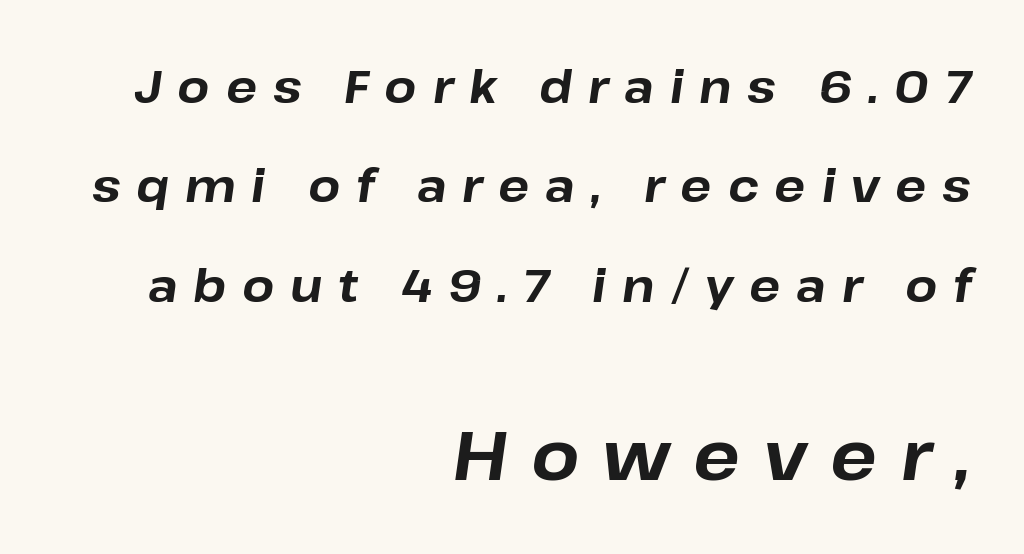
Q: Is the text bold? A: Yes.
Q: Is the text italic (slanted)? A: Yes, it leans right by about 8 degrees.
Q: Is the text underlined? A: No.
Q: How is the paragraph aligned? A: Right-aligned.
Q: Is the spacing between letters normal or unusually wide? A: Unusually wide.
Q: Is the spacing between lines tight, normal or loose? A: Loose.
Q: Which block of text is set in a larger size, the first (top) or the second (bottom)? A: The second (bottom) one.
Q: Width (condensed, normal, or wide)? A: Normal.
Q: Stroke contrast? A: Low.
Q: x-height? A: Medium.
Q: Monospaced? A: No.
